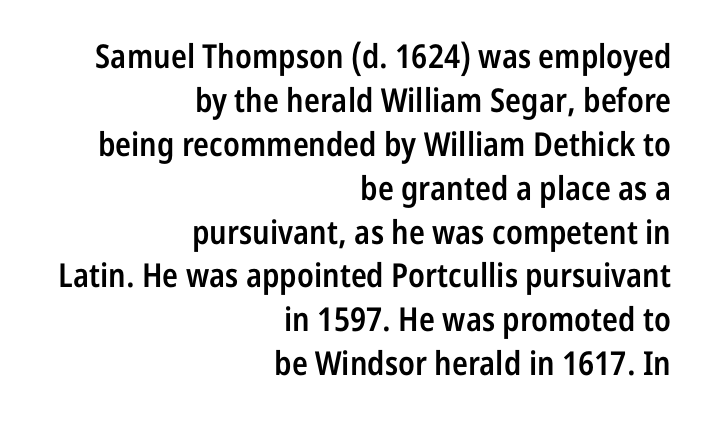
{"serif": "no", "italic": "no", "bold": "semi", "weight": "semibold", "width": "condensed", "stroke_contrast": "low", "x_height": "medium", "monospaced": "no", "underline": "no", "align": "right", "line_spacing": "normal", "line_spacing_ratio": 1.33, "letter_spacing": "normal", "letter_spacing_em": 0.0, "glyph_px": 33}
